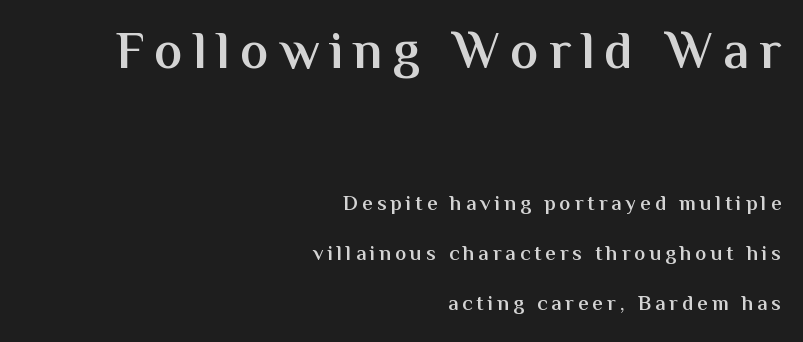
Q: Is the text bold? A: Semi-bold.
Q: Is the text italic (slanted)? A: No, it is upright.
Q: Is the typeface a serif or a sans-serif typeface? A: Sans-serif.
Q: Is the text underlined? A: No.
Q: How is the paragraph aligned? A: Right-aligned.
Q: Is the spacing between lines tight, normal or loose? A: Loose.
Q: Which block of text is set in a larger size, the first (top) or the second (bottom)? A: The first (top) one.
Q: Width (condensed, normal, or wide)? A: Normal.
Q: Stroke contrast? A: Medium.
Q: x-height? A: Medium.
Q: Monospaced? A: No.
